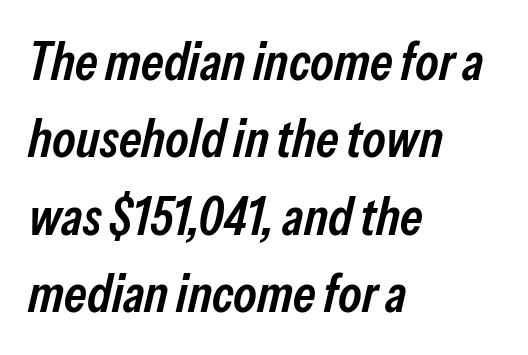
Q: Is the text bold? A: Semi-bold.
Q: Is the text italic (slanted)? A: Yes, it leans right by about 13 degrees.
Q: Is the text underlined? A: No.
Q: How is the paragraph aligned? A: Left-aligned.
Q: Is the spacing between letters normal or unusually wide? A: Normal.
Q: Is the spacing between lines tight, normal or loose? A: Normal.
Q: Width (condensed, normal, or wide)? A: Condensed.
Q: Stroke contrast? A: Low.
Q: x-height? A: Medium.
Q: Monospaced? A: No.
